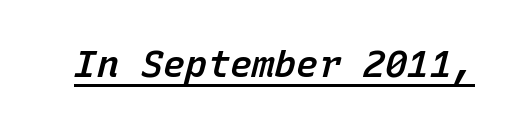
Q: Is the text bold? A: Semi-bold.
Q: Is the text italic (slanted)? A: Yes, it leans right by about 15 degrees.
Q: Is the text underlined? A: Yes.
Q: Is the spacing between letters normal or unusually wide? A: Normal.
Q: Width (condensed, normal, or wide)? A: Normal.
Q: Stroke contrast? A: Low.
Q: x-height? A: Medium.
Q: Monospaced? A: Yes.
